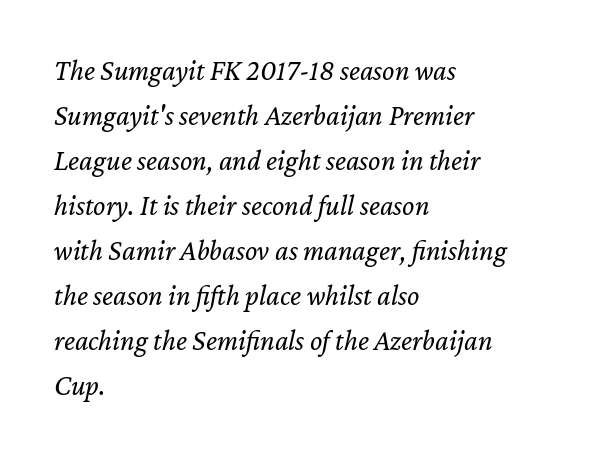
{"italic": "yes", "lean": "right", "slant_degrees": 12, "bold": "no", "weight": "regular", "width": "normal", "stroke_contrast": "low", "x_height": "medium", "monospaced": "no", "underline": "no", "align": "left", "line_spacing": "normal", "line_spacing_ratio": 1.55, "letter_spacing": "normal", "letter_spacing_em": 0.0, "glyph_px": 29}
